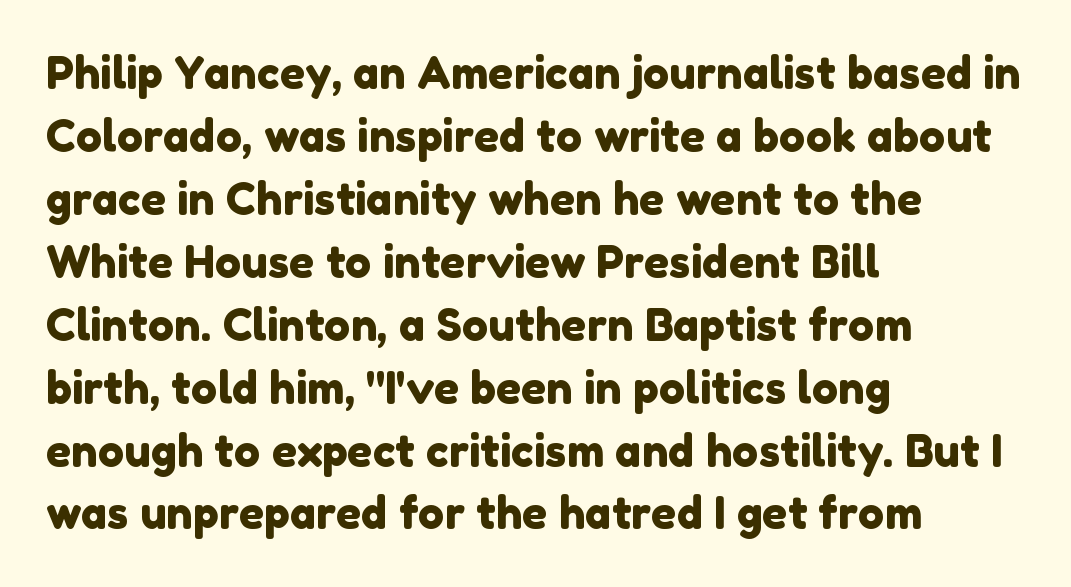
{"serif": "no", "width": "normal", "stroke_contrast": "low", "x_height": "medium", "monospaced": "no", "underline": "no", "align": "left", "line_spacing": "normal", "line_spacing_ratio": 1.43, "letter_spacing": "normal", "letter_spacing_em": 0.0, "glyph_px": 44}
